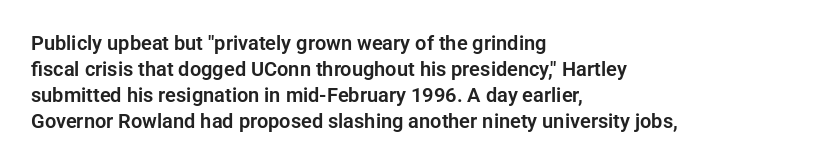
Q: Is the text italic (slanted)? A: No, it is upright.
Q: Is the text underlined? A: No.
Q: How is the paragraph aligned? A: Left-aligned.
Q: Is the spacing between letters normal or unusually wide? A: Normal.
Q: Is the spacing between lines tight, normal or loose? A: Normal.
